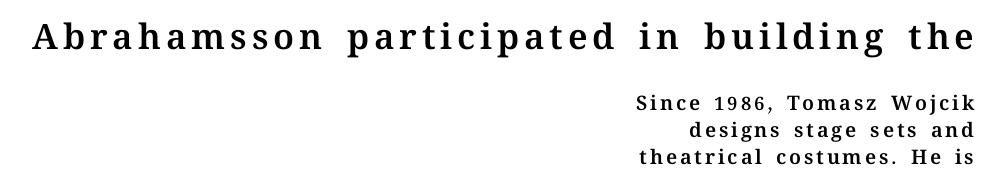
Vertical strokes here are truly vertical. This sample has the flowing, uneven cadence of proportional lettering. The more generous point size was reserved for the upper chunk. Layout note: lines flush right. Evenly set lines give the paragraph a standard silhouette. Descenders hang freely into open space.
